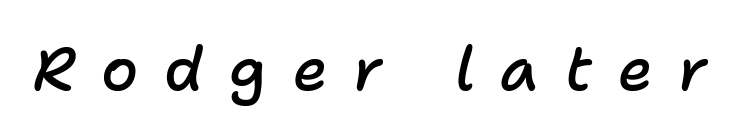
Q: Is the text bold? A: Semi-bold.
Q: Is the text italic (slanted)? A: Yes, it leans right by about 11 degrees.
Q: Is the text underlined? A: No.
Q: Is the spacing between letters normal or unusually wide? A: Unusually wide.
Q: Width (condensed, normal, or wide)? A: Normal.
Q: Stroke contrast? A: Low.
Q: x-height? A: Medium.
Q: Monospaced? A: No.
